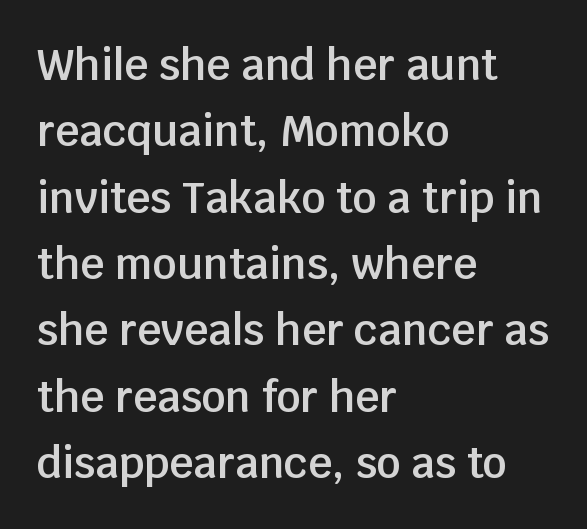
The image shows 42 px semibold sans-serif type, upright; set left-aligned, normal line spacing (1.58x), normal letter spacing, not underlined; low stroke contrast and a large x-height.
